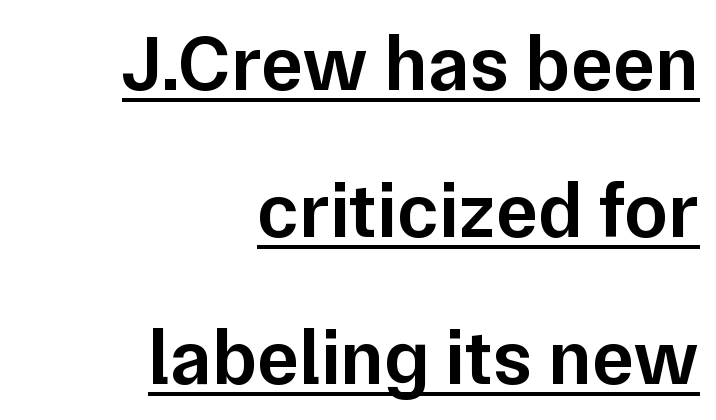
The setting favours the right margin, as signatures and pull-quotes sometimes do. Looks like someone drew a line under every word here. The letters stand straight up with perfectly vertical stems. Strokes here are thickened, but only to semibold level. Between one letter and the next there's only the usual sliver of space. Note the varied advance widths — an 'i' is clearly narrower than an 'm'.
